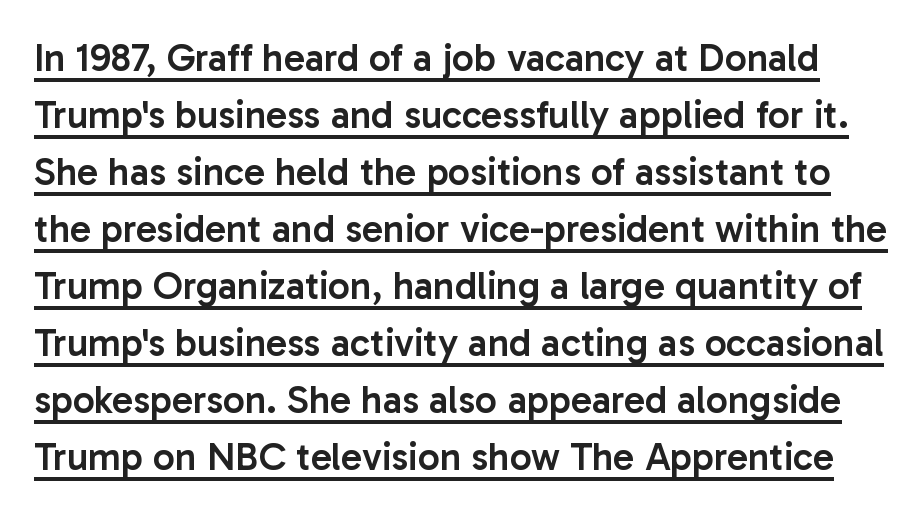
{"serif": "no", "italic": "no", "bold": "semi", "weight": "semibold", "width": "normal", "stroke_contrast": "low", "x_height": "medium", "monospaced": "no", "underline": "yes", "line_spacing": "normal", "line_spacing_ratio": 1.46, "letter_spacing": "normal", "letter_spacing_em": 0.0, "glyph_px": 39}
